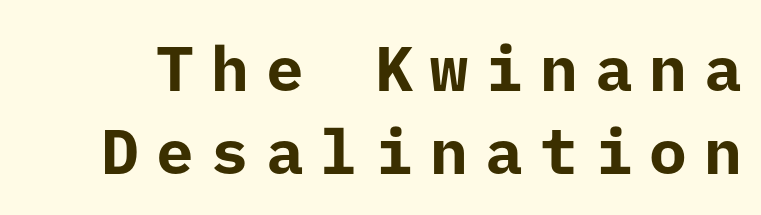
Q: Is the text bold? A: Yes.
Q: Is the text italic (slanted)? A: No, it is upright.
Q: Is the typeface a serif or a sans-serif typeface? A: Sans-serif.
Q: Is the text underlined? A: No.
Q: Is the spacing between letters normal or unusually wide? A: Unusually wide.
Q: Is the spacing between lines tight, normal or loose? A: Normal.
Q: Width (condensed, normal, or wide)? A: Normal.
Q: Stroke contrast? A: Low.
Q: x-height? A: Medium.
